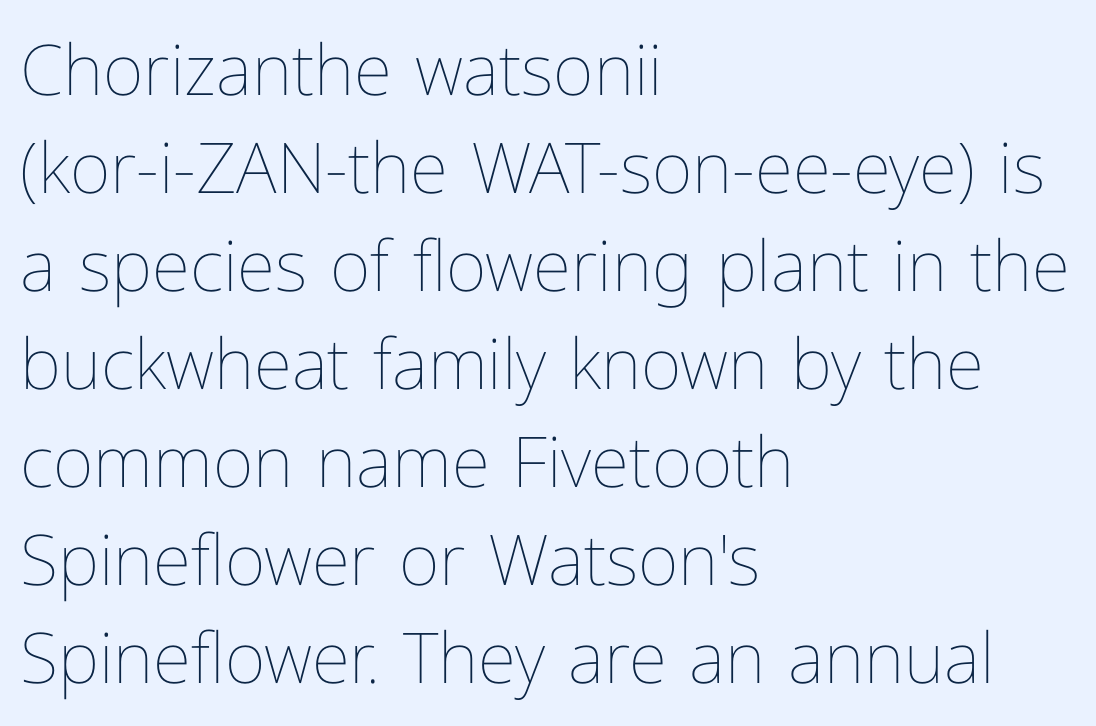
One glance says typical: line gaps are just what's usual. The cut favours lightness, reaching ordinary text weight at its darkest. Observe the ordinary spacing: letters are neighbours, not strangers. Type without underlining. Posture: straight, roman, zero tilt.
